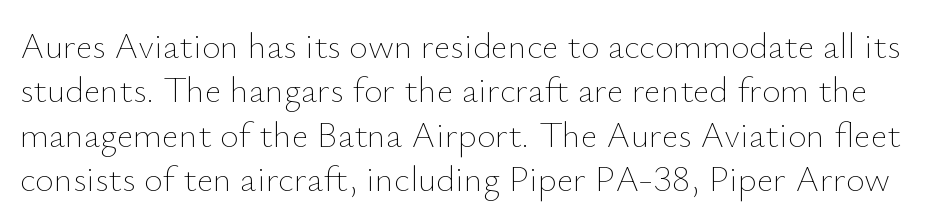
Q: Is the text bold? A: No.
Q: Is the text italic (slanted)? A: No, it is upright.
Q: Is the text underlined? A: No.
Q: Is the spacing between letters normal or unusually wide? A: Normal.
Q: Width (condensed, normal, or wide)? A: Normal.
Q: Stroke contrast? A: Low.
Q: x-height? A: Small.
Q: Monospaced? A: No.
